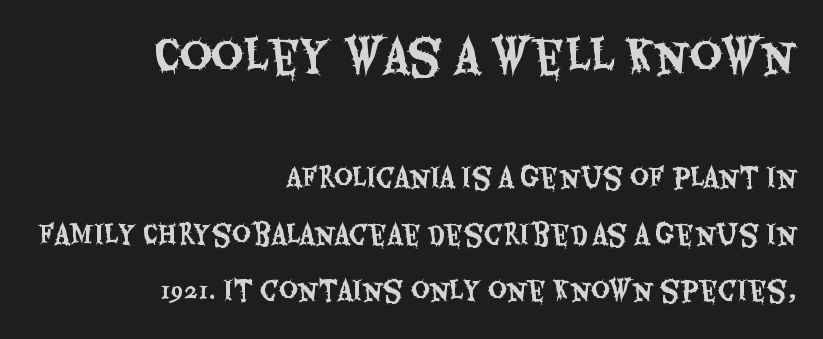
Check under the words: just untouched page. Typographically, this falls in the sans-serif category. Notice how the stems are strictly vertical — no italics here. Compared with a flush-left layout, this one pins lines to the opposite, right side. This sample has the flowing, uneven cadence of proportional lettering.
